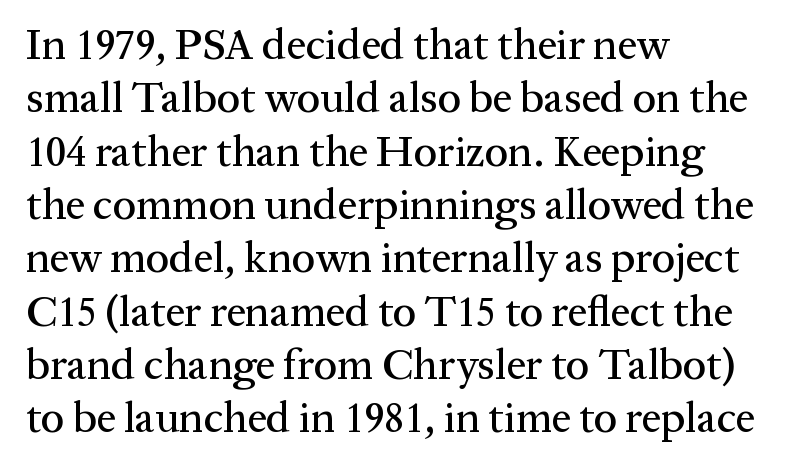
Q: Is the text italic (slanted)? A: No, it is upright.
Q: Is the typeface a serif or a sans-serif typeface? A: Serif.
Q: Is the text underlined? A: No.
Q: How is the paragraph aligned? A: Left-aligned.
Q: Is the spacing between letters normal or unusually wide? A: Normal.
Q: Width (condensed, normal, or wide)? A: Normal.
Q: Stroke contrast? A: Medium.
Q: x-height? A: Medium.
Q: Monospaced? A: No.
